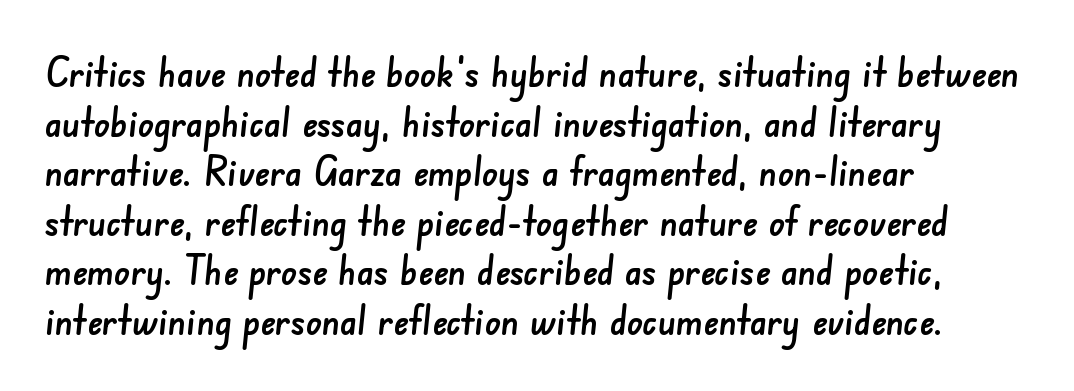
The image shows 40 px sans-serif type; set left-aligned, line spacing 1.24x, normal letter spacing, not underlined; low stroke contrast and a small x-height.
